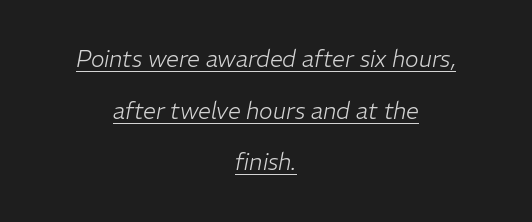
{"italic": "yes", "lean": "right", "slant_degrees": 11, "bold": "no", "underline": "yes", "align": "center", "line_spacing": "loose", "line_spacing_ratio": 2.25, "letter_spacing": "normal", "letter_spacing_em": 0.0, "glyph_px": 23}
